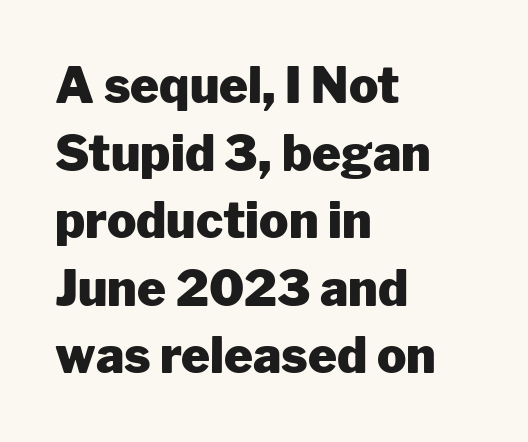
{"serif": "no", "italic": "no", "bold": "yes", "weight": "heavy", "width": "normal", "stroke_contrast": "low", "x_height": "medium", "monospaced": "no", "underline": "no", "align": "left", "line_spacing": "normal", "line_spacing_ratio": 1.38, "letter_spacing": "normal", "letter_spacing_em": 0.0, "glyph_px": 49}
